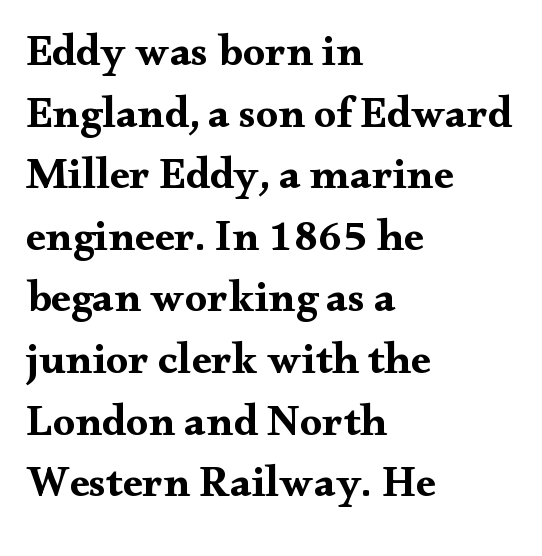
The rendering uses natural spacing where letterforms have individual widths. The rows are spaced the way most documents space them. Look at the tracking — it's just the regular setting, nothing added. Line starts are locked; line ends wander.
